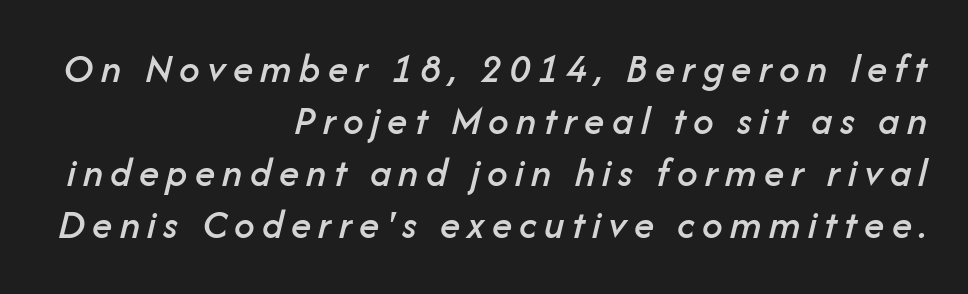
The space beneath each line is pristine and unruled. If you drew a ruler down the right edge, every line would touch it. The designer left line spacing at the default. You could not count columns in this text — the font is proportionally spaced. You can tell it's italic because the verticals aren't actually vertical.
